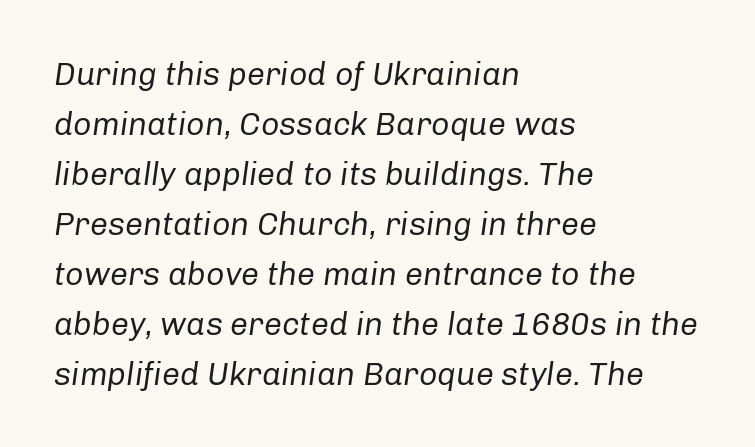
Clear beneath every line of the passage. Stems here are at most as thick as an everyday book face. The rendering uses a moderate line-height, typical for paragraphs. All the whitespace from short lines collects on the right. Is this a fixed-width face? No — the glyphs have proportional, varying widths. Yep, that's italic — everything's leaning.
